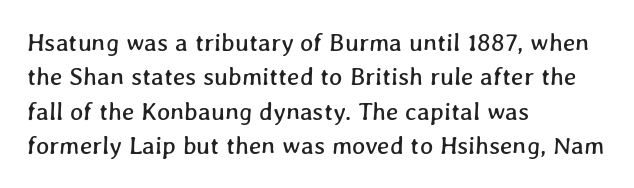
This rendering uses left alignment, leaving the right contour irregular. The strip under each line holds only bare page. Is there much room between lines? A standard amount, neither cramped nor airy. Tracking value appears to be zero — textbook default spacing.
